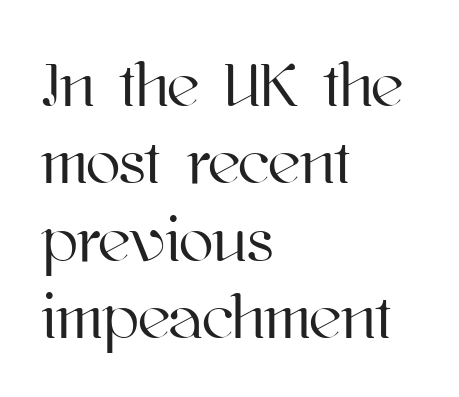
Q: Is the text italic (slanted)? A: No, it is upright.
Q: Is the text underlined? A: No.
Q: How is the paragraph aligned? A: Left-aligned.
Q: Is the spacing between letters normal or unusually wide? A: Normal.
Q: Width (condensed, normal, or wide)? A: Normal.
Q: Stroke contrast? A: High.
Q: x-height? A: Medium.
Q: Monospaced? A: No.
